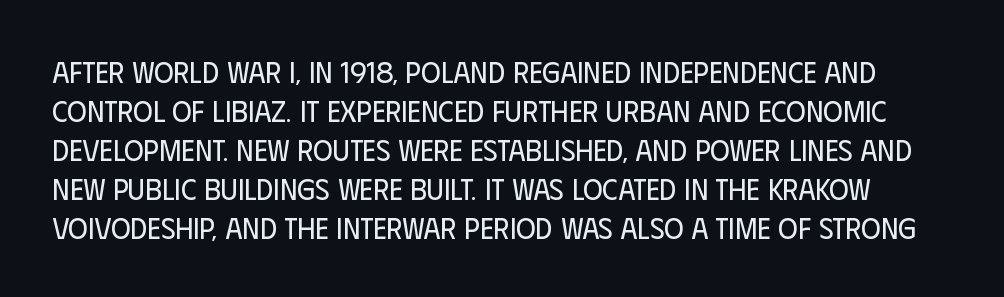
The image shows 30 px regular-weight, condensed sans-serif type, upright; set normal line spacing (1.3x), normal letter spacing, not underlined; low stroke contrast and a large x-height.
